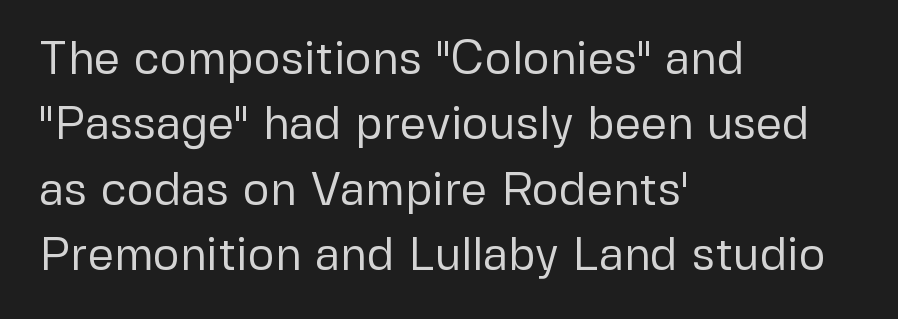
{"serif": "no", "italic": "no", "bold": "no", "weight": "regular", "width": "normal", "stroke_contrast": "low", "x_height": "medium", "monospaced": "no", "underline": "no", "align": "left", "line_spacing": "normal", "line_spacing_ratio": 1.42, "letter_spacing": "normal", "letter_spacing_em": 0.0, "glyph_px": 46}
